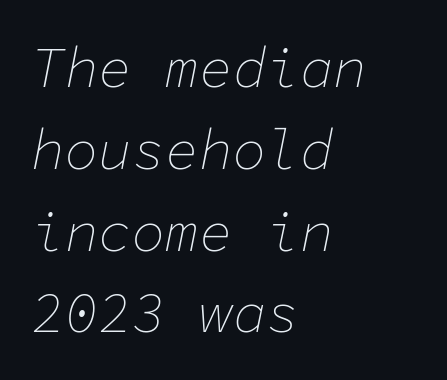
The image shows 56 px thin type, italic (leaning right), monospaced; set left-aligned, normal line spacing (1.46x), normal letter spacing, not underlined; low stroke contrast and a medium x-height.
